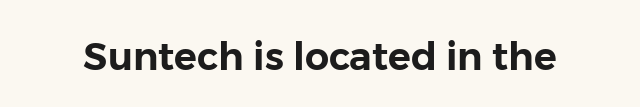
Q: Is the text italic (slanted)? A: No, it is upright.
Q: Is the typeface a serif or a sans-serif typeface? A: Sans-serif.
Q: Is the text underlined? A: No.
Q: Is the spacing between letters normal or unusually wide? A: Normal.
Q: Width (condensed, normal, or wide)? A: Normal.
Q: Stroke contrast? A: Low.
Q: x-height? A: Medium.
Q: Monospaced? A: No.
